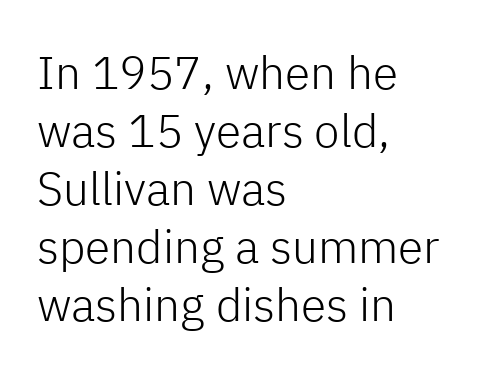
The passage shown is not bold in any degree. Examine the stroke ends and you'll find no serifs. The ragged edge is on the right, which tells us the setting is flush left. Rows of type keep a routine distance in the vertical direction. The string is rendered with underlining switched off.
